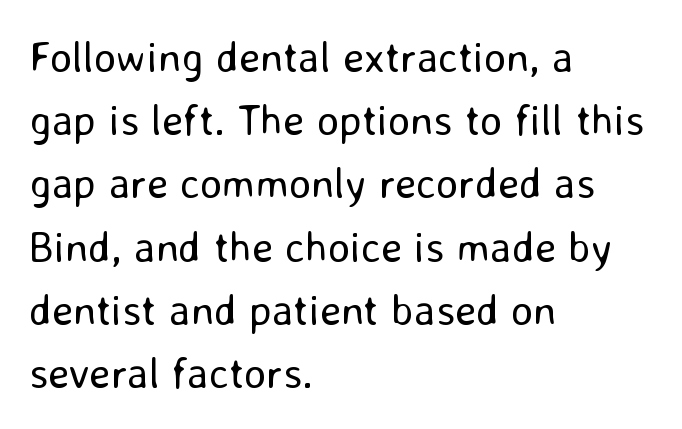
No word sits above an underline. The lines in this sample share a left origin and differ only in where they stop. Vertically, the passage feels balanced, rows spaced as you'd expect. Think of a printed novel: that variable character pitch is what you see here.
